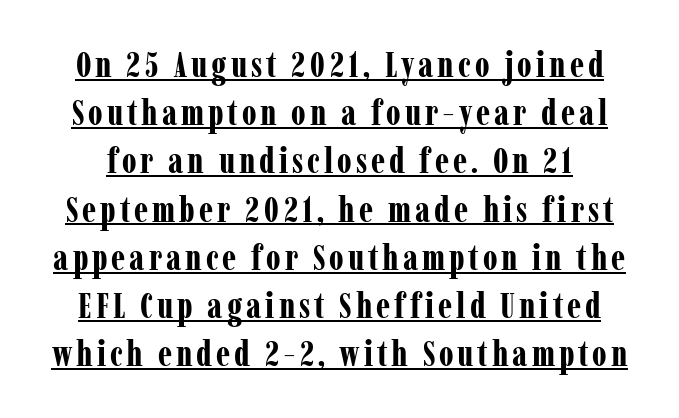
{"serif": "yes", "italic": "no", "bold": "yes", "weight": "bold", "width": "condensed", "stroke_contrast": "low", "x_height": "medium", "monospaced": "no", "underline": "yes", "line_spacing": "normal", "line_spacing_ratio": 1.34, "glyph_px": 36}
